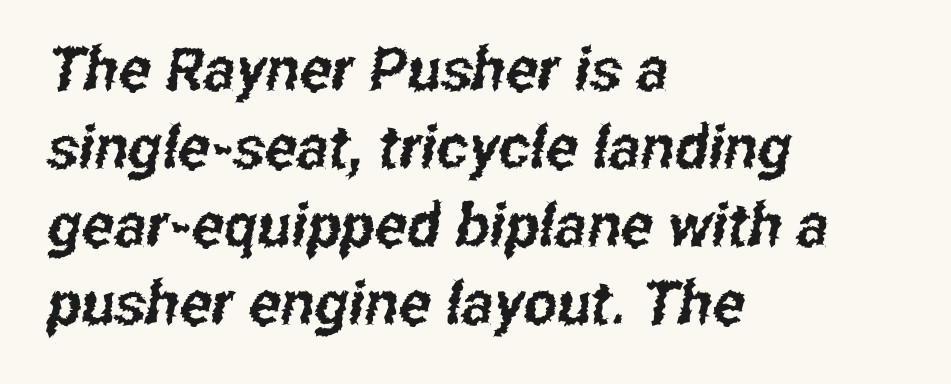
Successive baselines arrive at the customary interval. Compared with typical body copy, the letter spacing here is the same. Type style note: lacks serifs. These lines are rendered in a variable-pitch font. In CSS terms this would be text-align: left.
